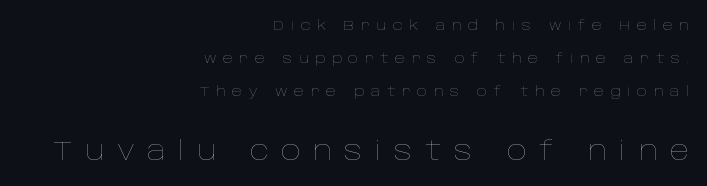
A typesetter would mark this as roman, not italic. In terms of leading, this rendering errs on the spacious side. The font is comparable to plain body text, perhaps lighter. Each line ends at the same right margin while the left side varies. Underlining? Definitely not there.
